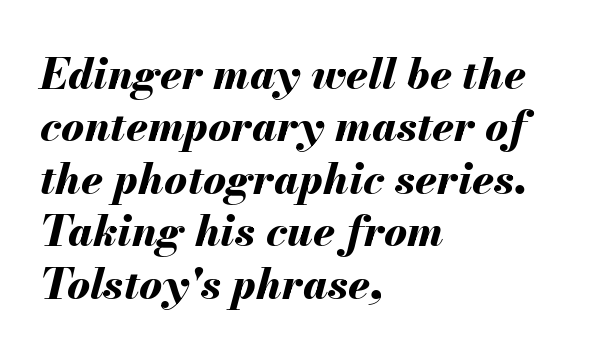
Heavy, bold letterforms. Glyph-to-glyph distance matches everyday printed text. The letters advance in unequal steps, a hallmark of proportional type. These lines were composed using italics.
